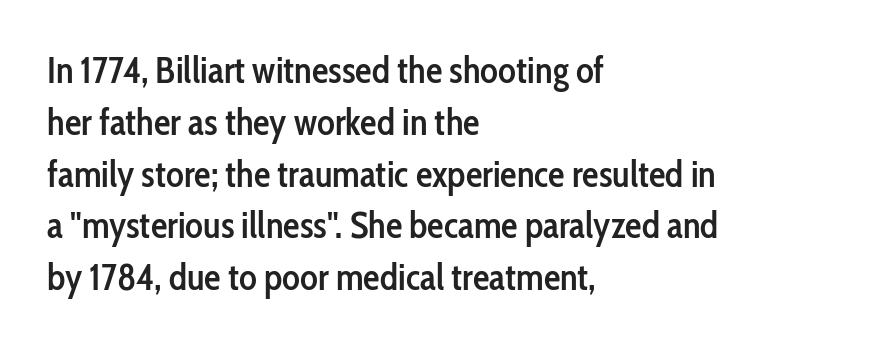
{"serif": "no", "italic": "no", "bold": "semi", "weight": "semibold", "width": "condensed", "stroke_contrast": "low", "x_height": "medium", "monospaced": "no", "underline": "no", "align": "left", "line_spacing": "normal", "line_spacing_ratio": 1.4, "letter_spacing": "normal", "letter_spacing_em": 0.0, "glyph_px": 37}
